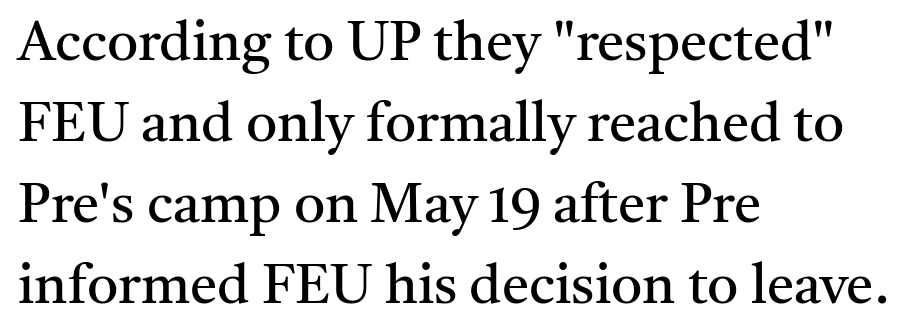
Q: Is the text bold? A: No.
Q: Is the text italic (slanted)? A: No, it is upright.
Q: Is the typeface a serif or a sans-serif typeface? A: Serif.
Q: Is the text underlined? A: No.
Q: How is the paragraph aligned? A: Left-aligned.
Q: Is the spacing between letters normal or unusually wide? A: Normal.
Q: Is the spacing between lines tight, normal or loose? A: Normal.
Q: Width (condensed, normal, or wide)? A: Normal.
Q: Stroke contrast? A: Medium.
Q: x-height? A: Medium.
Q: Monospaced? A: No.
